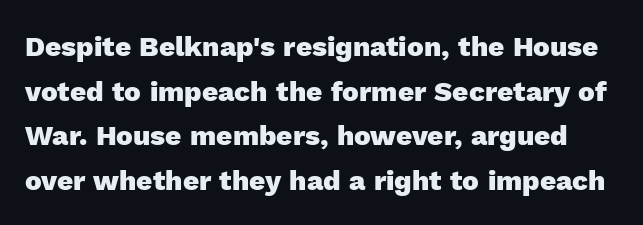
Q: Is the text bold? A: Yes.
Q: Is the text italic (slanted)? A: No, it is upright.
Q: Is the typeface a serif or a sans-serif typeface? A: Sans-serif.
Q: Is the text underlined? A: No.
Q: Is the spacing between letters normal or unusually wide? A: Normal.
Q: Is the spacing between lines tight, normal or loose? A: Normal.
Q: Width (condensed, normal, or wide)? A: Normal.
Q: x-height? A: Medium.
Q: Monospaced? A: No.
